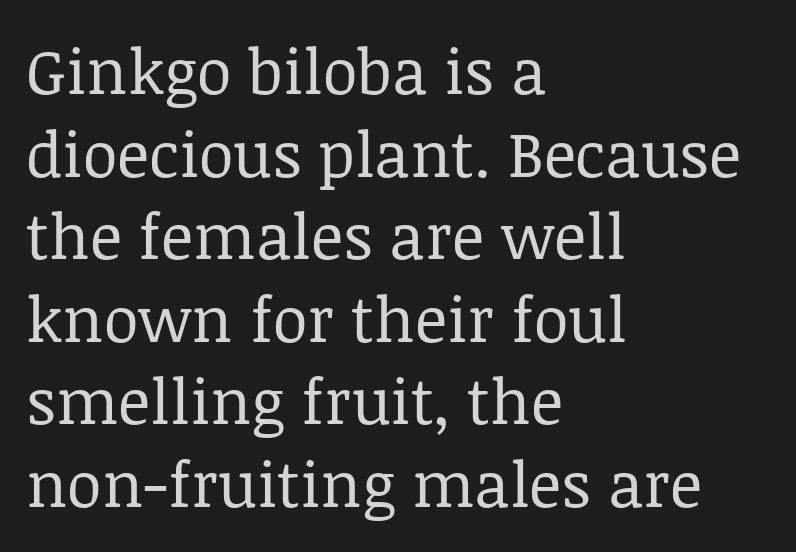
The image shows 63 px regular-weight serif type, upright; set left-aligned, normal line spacing (1.31x), normal letter spacing, not underlined; low stroke contrast and a large x-height.
